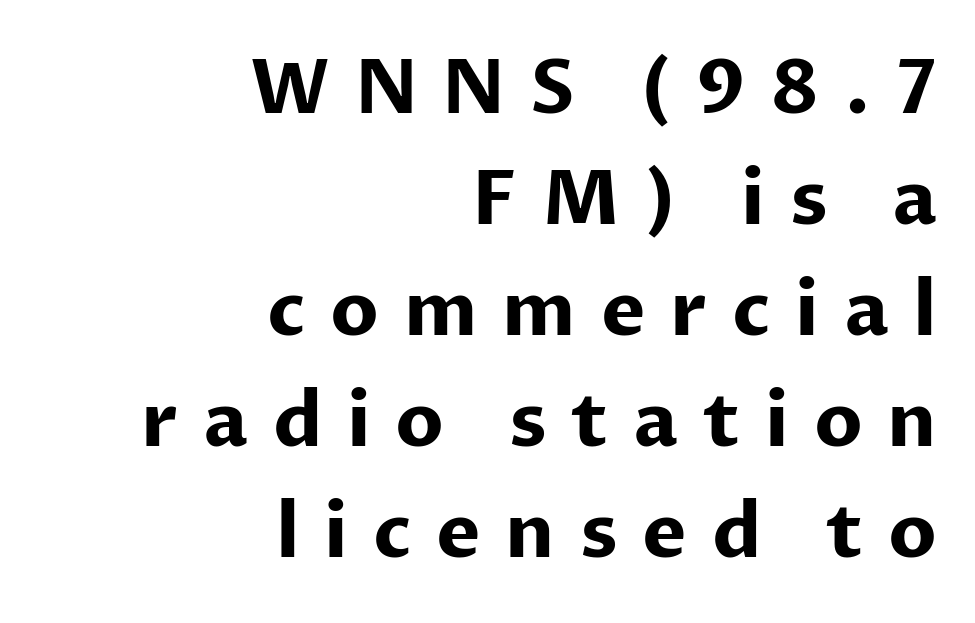
Q: Is the text bold? A: Yes.
Q: Is the text italic (slanted)? A: No, it is upright.
Q: Is the typeface a serif or a sans-serif typeface? A: Sans-serif.
Q: Is the text underlined? A: No.
Q: How is the paragraph aligned? A: Right-aligned.
Q: Is the spacing between letters normal or unusually wide? A: Unusually wide.
Q: Is the spacing between lines tight, normal or loose? A: Normal.
Q: Width (condensed, normal, or wide)? A: Normal.
Q: Stroke contrast? A: Low.
Q: x-height? A: Medium.
Q: Monospaced? A: No.
